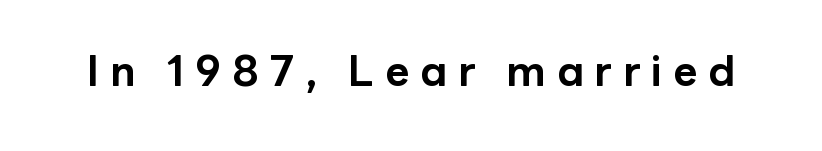
The image shows 42 px bold sans-serif type, upright; set unusually wide letter spacing (+0.26 em), not underlined; low stroke contrast and a medium x-height.
